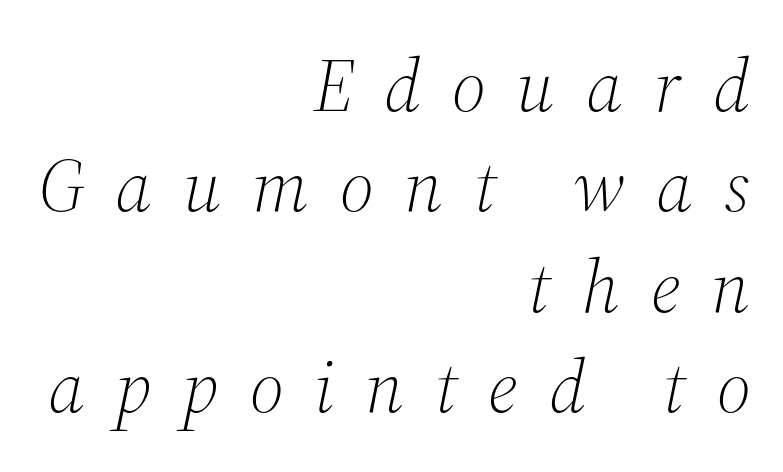
{"serif": "yes", "italic": "yes", "lean": "right", "slant_degrees": 12, "bold": "no", "weight": "light", "width": "normal", "stroke_contrast": "medium", "x_height": "medium", "monospaced": "no", "underline": "no", "align": "right", "line_spacing": "normal", "line_spacing_ratio": 1.34, "letter_spacing": "wide", "letter_spacing_em": 0.41, "glyph_px": 75}
